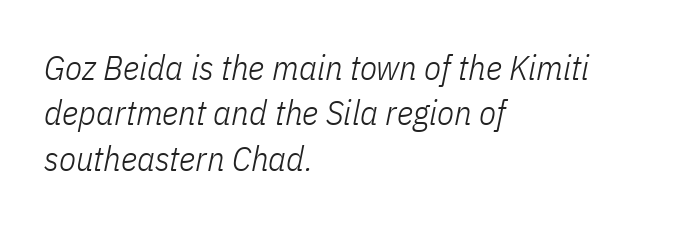
{"italic": "yes", "lean": "right", "slant_degrees": 11, "bold": "no", "weight": "light", "width": "condensed", "stroke_contrast": "low", "x_height": "medium", "monospaced": "no", "underline": "no", "align": "left", "line_spacing": "normal", "line_spacing_ratio": 1.3, "letter_spacing": "normal", "letter_spacing_em": 0.0, "glyph_px": 35}
